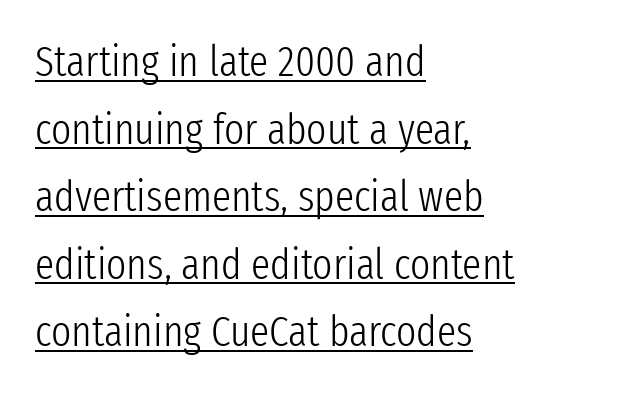
The font is comparable to plain body text, perhaps lighter. A baseline rule has been typeset under these characters. Italic: no, the glyphs are upright roman. Students, observe: this is what conventionally led text looks like. Classification — sans serif. The horizontal fit of the characters is conventional and even.
